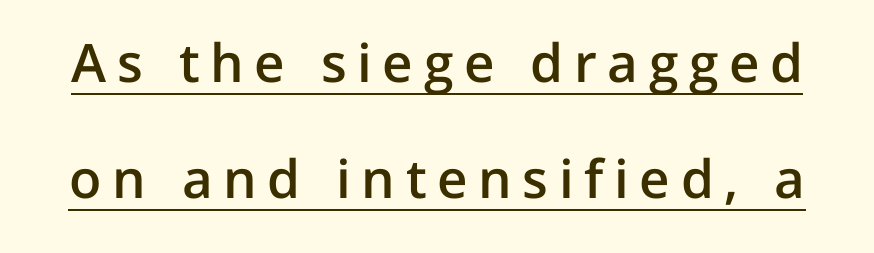
How heavy is the stroke? Medium-heavy — a semibold, shy of bold. Like a heading marked for emphasis, these lines bear an underscore. Look at the tracking — it's clearly loosened, letters drifting apart. Looks like regular typesetting: each glyph gets only the width it needs.
